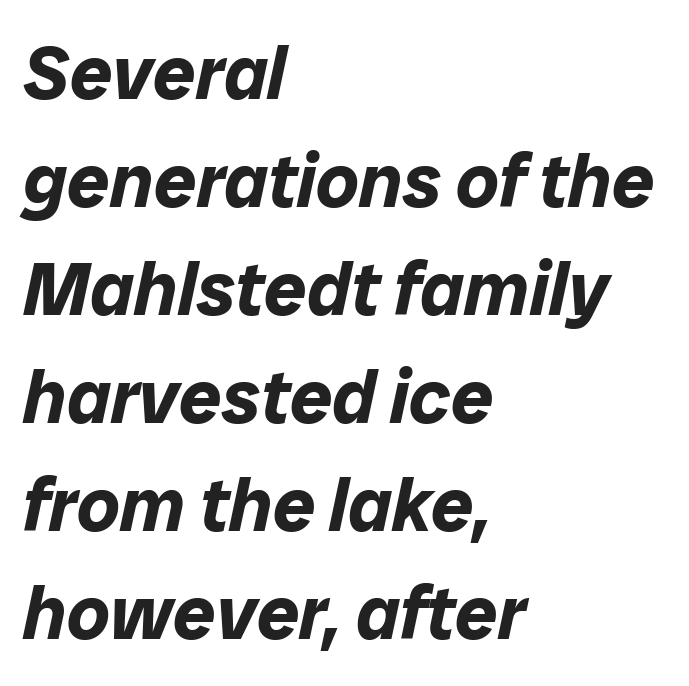
Q: Is the text bold? A: Yes.
Q: Is the text italic (slanted)? A: Yes, it leans right by about 12 degrees.
Q: Is the text underlined? A: No.
Q: How is the paragraph aligned? A: Left-aligned.
Q: Is the spacing between letters normal or unusually wide? A: Normal.
Q: Is the spacing between lines tight, normal or loose? A: Normal.
Q: Width (condensed, normal, or wide)? A: Normal.
Q: Stroke contrast? A: Low.
Q: x-height? A: Medium.
Q: Monospaced? A: No.
